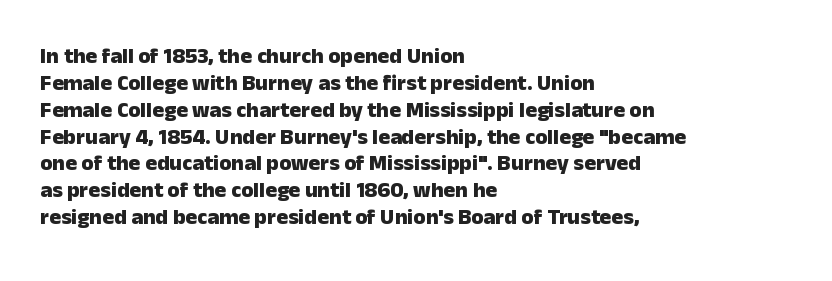
The image shows 22 px bold type, upright; set left-aligned, line spacing 1.22x, normal letter spacing, not underlined.
